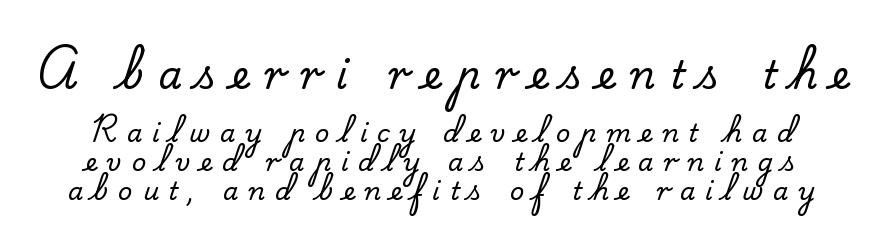
The image shows 38 px serif type; set line spacing 1.16x, unusually wide letter spacing (+0.39 em), not underlined; the first (top) block is 1.52x larger; low stroke contrast and a small x-height.
